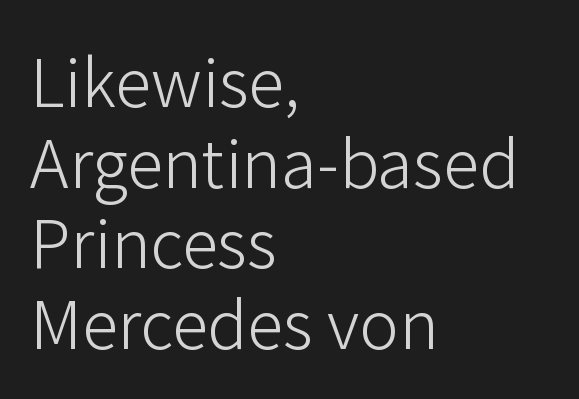
The image shows 66 px light sans-serif type, upright; set left-aligned, line spacing 1.22x, normal letter spacing, not underlined; low stroke contrast and a medium x-height.
